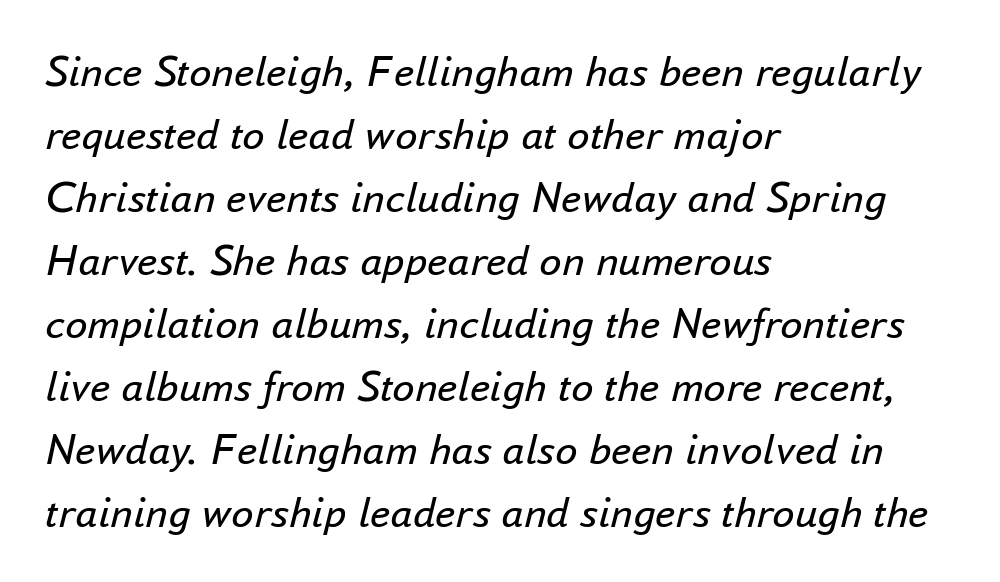
The image shows 45 px regular-weight type, italic (leaning right); set left-aligned, normal line spacing (1.4x), normal letter spacing, not underlined; low stroke contrast and a small x-height.
